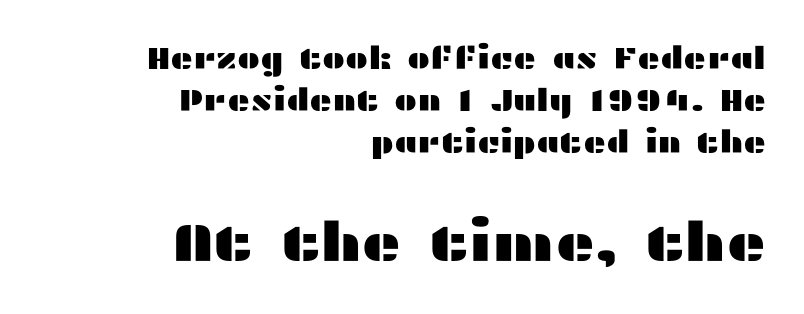
{"serif": "no", "italic": "no", "width": "wide", "stroke_contrast": "medium", "x_height": "medium", "monospaced": "no", "underline": "no", "align": "right", "line_spacing": "normal", "line_spacing_ratio": 1.36, "letter_spacing": "normal", "letter_spacing_em": 0.0, "larger_block": "second", "size_ratio": 1.74, "glyph_px": 54}
